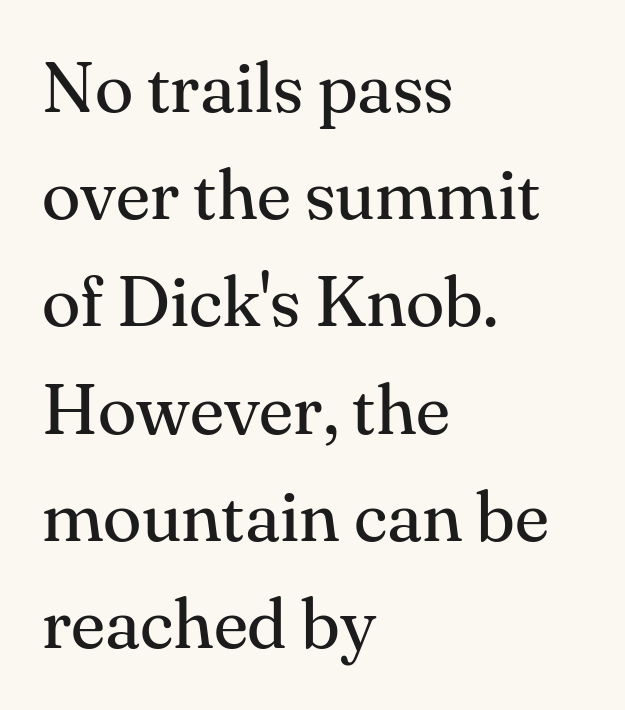
The image shows 71 px regular-weight serif type, upright; set left-aligned, normal line spacing (1.51x), normal letter spacing, not underlined; medium stroke contrast and a small x-height.
